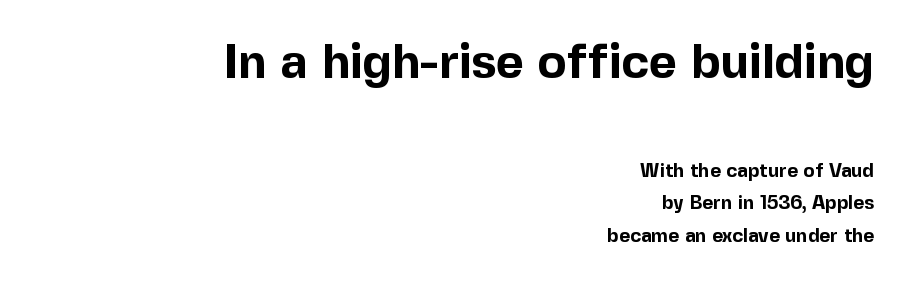
Q: Is the text bold? A: Yes.
Q: Is the text italic (slanted)? A: No, it is upright.
Q: Is the typeface a serif or a sans-serif typeface? A: Sans-serif.
Q: Is the text underlined? A: No.
Q: How is the paragraph aligned? A: Right-aligned.
Q: Is the spacing between letters normal or unusually wide? A: Normal.
Q: Is the spacing between lines tight, normal or loose? A: Normal.
Q: Which block of text is set in a larger size, the first (top) or the second (bottom)? A: The first (top) one.
Q: Width (condensed, normal, or wide)? A: Normal.
Q: x-height? A: Medium.
Q: Monospaced? A: No.
